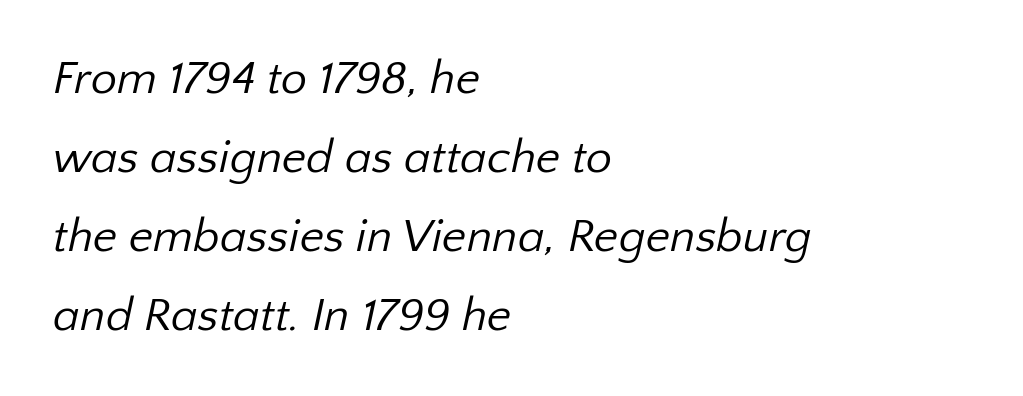
Students, note that the glyphs here touch the page at normal intervals. This sample has the flowing, uneven cadence of proportional lettering. Reading down the column, the eye jumps a familiar distance to each next line. This rendering employs a face without finishing strokes, i.e., a sans-serif. Stems here are at most as thick as an everyday book face. Alignment: flush left.
